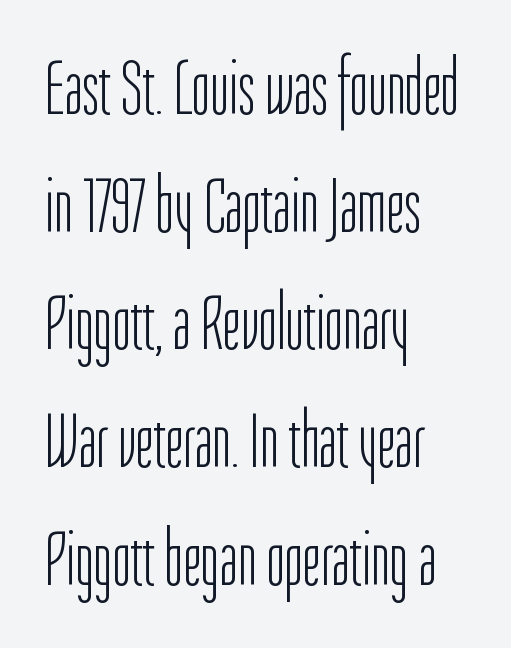
{"serif": "no", "italic": "no", "bold": "no", "weight": "light", "width": "condensed", "stroke_contrast": "low", "x_height": "medium", "monospaced": "no", "underline": "no", "align": "left", "line_spacing": "normal", "line_spacing_ratio": 1.49, "letter_spacing": "normal", "letter_spacing_em": 0.0, "glyph_px": 79}
